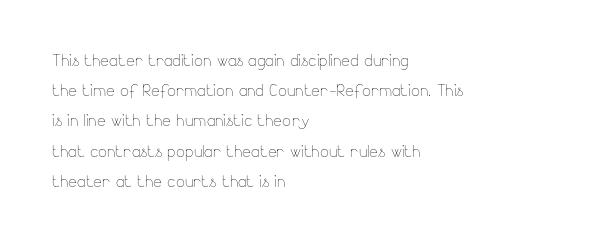
Q: Is the text bold? A: No.
Q: Is the text italic (slanted)? A: No, it is upright.
Q: Is the text underlined? A: No.
Q: How is the paragraph aligned? A: Left-aligned.
Q: Is the spacing between letters normal or unusually wide? A: Normal.
Q: Is the spacing between lines tight, normal or loose? A: Normal.
